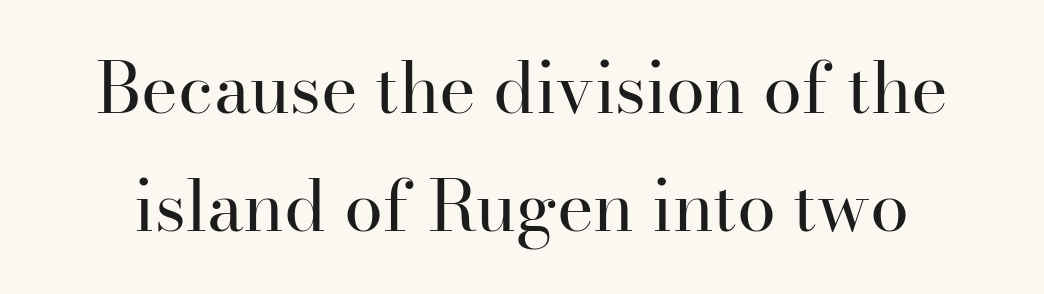
Reading down the column, the eye jumps a familiar distance to each next line. This is the regular roman posture of the typeface. Looks like regular typesetting: each glyph gets only the width it needs. Stroke mass is kept to a normal reading level or below.
